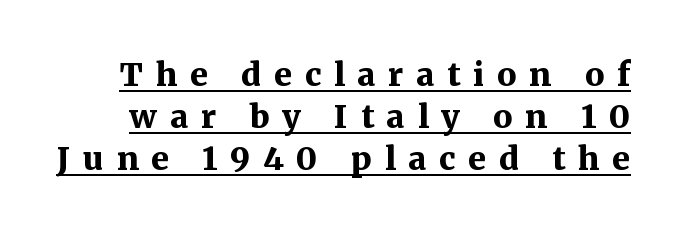
The passage shown is underscored from start to finish. A typesetter would call this heavily tracked-out type. Rows of type keep a routine distance in the vertical direction. Every stem runs plumb, perpendicular to the baseline.
